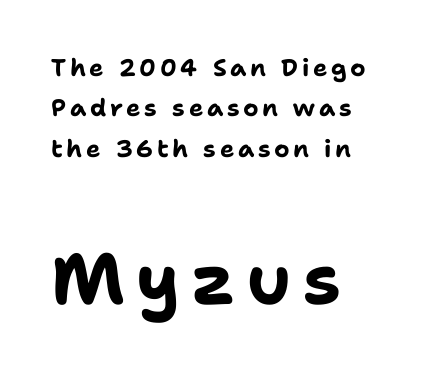
Stroke thickness is high; the sample reads as a true bold. Students, observe: this is what conventionally led text looks like. Larger block? The one below; the one above is distinctly smaller. Horizontally, the lines are justified to the leading edge only. Beneath every word, the page is bare.
